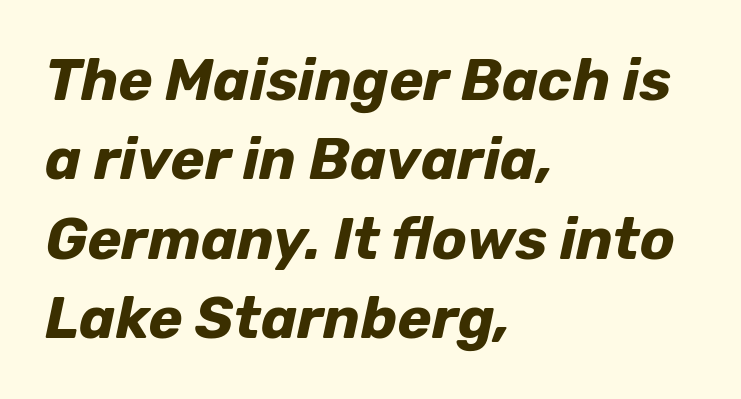
Q: Is the text bold? A: Yes.
Q: Is the text italic (slanted)? A: Yes, it leans right by about 12 degrees.
Q: Is the text underlined? A: No.
Q: How is the paragraph aligned? A: Left-aligned.
Q: Is the spacing between letters normal or unusually wide? A: Normal.
Q: Is the spacing between lines tight, normal or loose? A: Normal.
Q: Width (condensed, normal, or wide)? A: Normal.
Q: Stroke contrast? A: Low.
Q: x-height? A: Medium.
Q: Monospaced? A: No.
